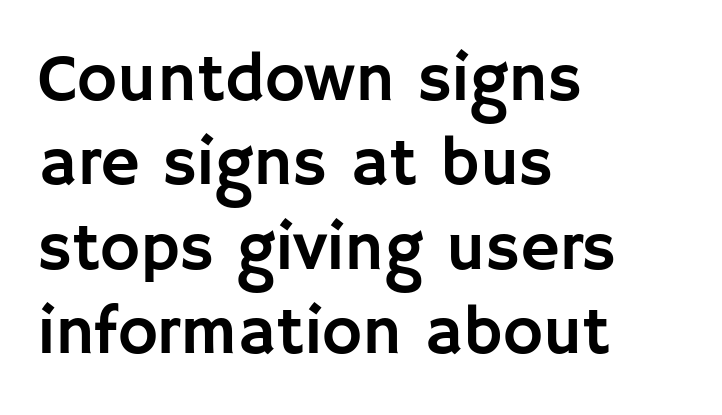
Short and long lines alike share a common starting point at left. Ascenders rise straight up at ninety degrees. These lines are rendered in a variable-pitch font. The type is set solid horizontally, with unmodified tracking. A typesetter would label this face a sans. The zone under the glyphs is completely vacant.
